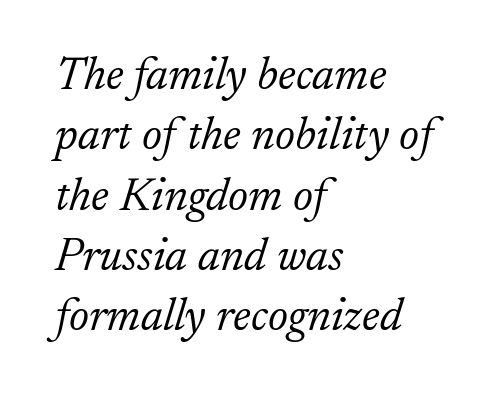
The image shows 46 px light serif type, italic (leaning right); set left-aligned, normal line spacing (1.31x), normal letter spacing, not underlined; low stroke contrast and a small x-height.
